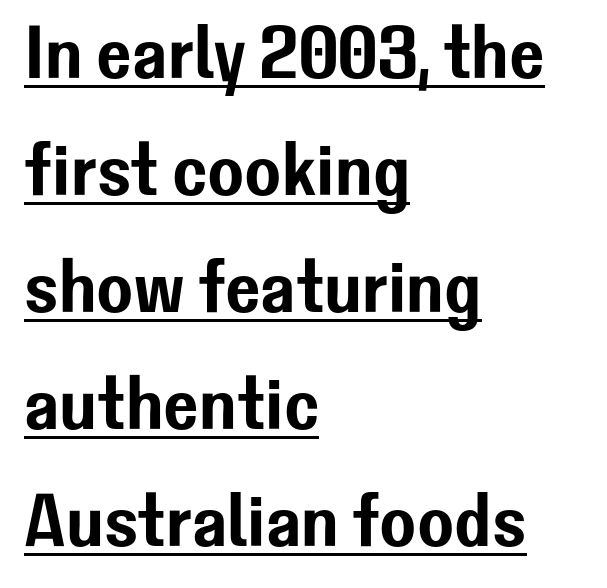
The image shows 75 px sans-serif type, upright; set left-aligned, normal line spacing (1.56x), normal letter spacing, underlined; low stroke contrast and a medium x-height.
